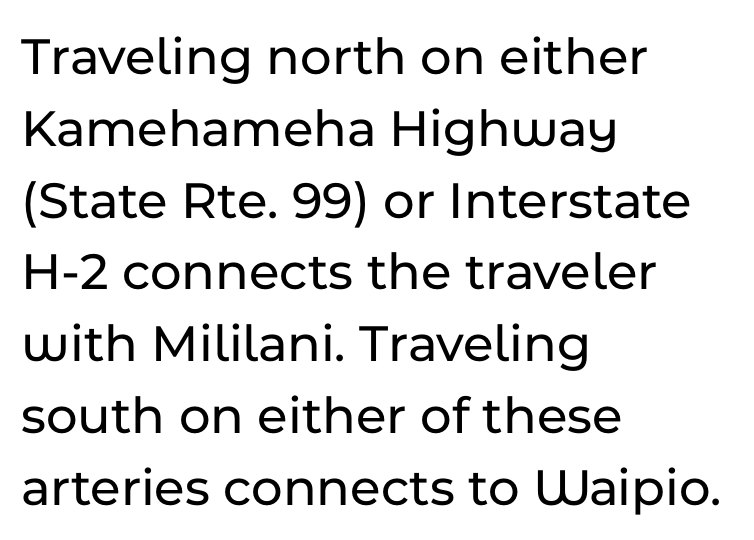
{"serif": "no", "italic": "no", "width": "normal", "stroke_contrast": "low", "x_height": "medium", "monospaced": "no", "underline": "no", "align": "left", "line_spacing": "normal", "line_spacing_ratio": 1.33, "letter_spacing": "normal", "letter_spacing_em": 0.0, "glyph_px": 54}
